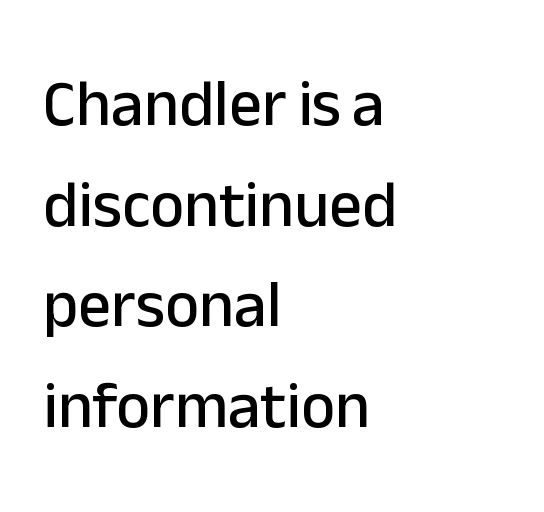
{"serif": "no", "italic": "no", "width": "normal", "stroke_contrast": "low", "x_height": "medium", "monospaced": "no", "underline": "no", "align": "left", "line_spacing": "normal", "line_spacing_ratio": 1.55, "letter_spacing": "normal", "letter_spacing_em": 0.0, "glyph_px": 65}
